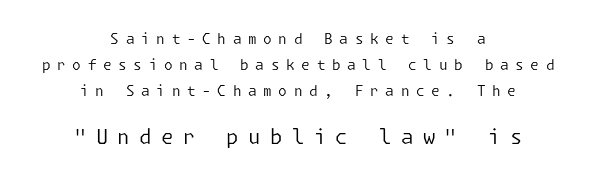
{"italic": "no", "bold": "no", "underline": "no", "align": "center", "line_spacing_ratio": 1.87, "letter_spacing": "wide", "letter_spacing_em": 0.47, "larger_block": "second", "size_ratio": 1.43, "glyph_px": 20}
